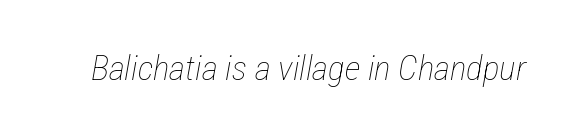
Q: Is the text bold? A: No.
Q: Is the text italic (slanted)? A: Yes, it leans right by about 12 degrees.
Q: Is the text underlined? A: No.
Q: Is the spacing between letters normal or unusually wide? A: Normal.
Q: Width (condensed, normal, or wide)? A: Condensed.
Q: Stroke contrast? A: Low.
Q: x-height? A: Medium.
Q: Monospaced? A: No.
